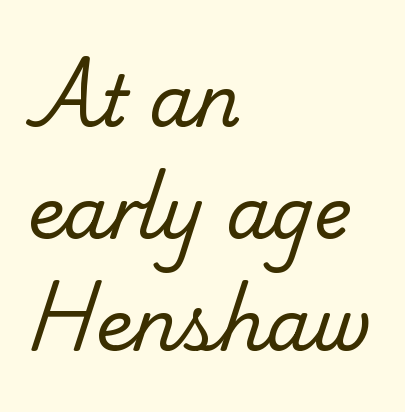
{"serif": "yes", "bold": "no", "weight": "regular", "width": "normal", "stroke_contrast": "low", "x_height": "small", "monospaced": "no", "underline": "no", "align": "left", "line_spacing": "normal", "line_spacing_ratio": 1.58, "letter_spacing": "normal", "letter_spacing_em": 0.0, "glyph_px": 71}
